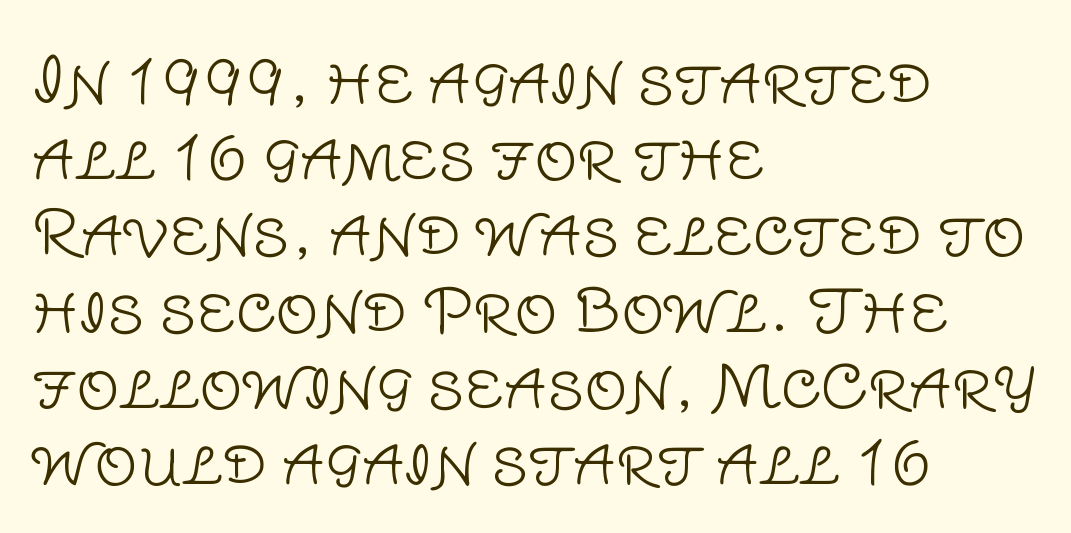
Q: Is the text bold? A: No.
Q: Is the text italic (slanted)? A: Yes.
Q: Is the typeface a serif or a sans-serif typeface? A: Sans-serif.
Q: Is the text underlined? A: No.
Q: How is the paragraph aligned? A: Left-aligned.
Q: Is the spacing between letters normal or unusually wide? A: Normal.
Q: Is the spacing between lines tight, normal or loose? A: Normal.
Q: Width (condensed, normal, or wide)? A: Normal.
Q: Stroke contrast? A: Low.
Q: x-height? A: Large.
Q: Monospaced? A: No.
